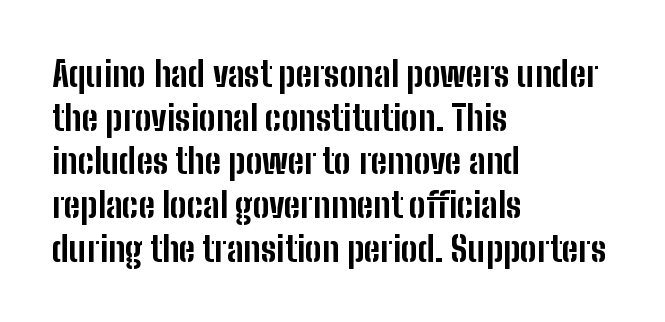
Examine the stroke ends and you'll find no serifs. The compositor pushed each line to the left boundary. These lines were composed using upright roman letters. Default kerning and tracking; the words read as compact shapes. Plenty of ink on the page — the face is bold. Clear beneath every line of the passage.
